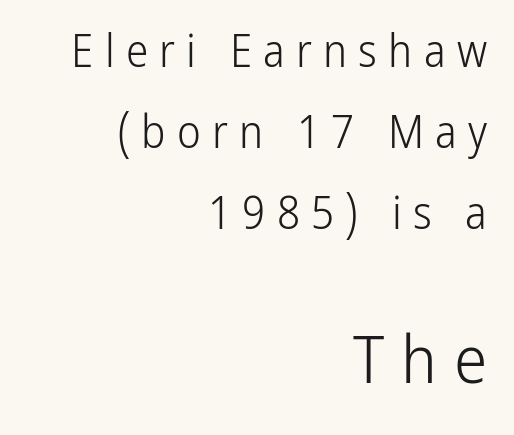
{"serif": "no", "italic": "no", "bold": "no", "weight": "light", "width": "condensed", "stroke_contrast": "low", "x_height": "medium", "monospaced": "no", "underline": "no", "align": "right", "line_spacing_ratio": 1.8, "letter_spacing": "wide", "letter_spacing_em": 0.25, "larger_block": "second", "size_ratio": 1.49, "glyph_px": 67}
